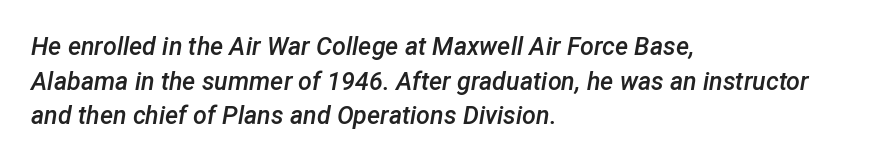
Just letters on the line, the space beneath them empty. Strokes here are thickened, but only to semibold level. These lines were composed using italics. Glyph-to-glyph distance matches everyday printed text. Does the leading feel generous? No, just average.
